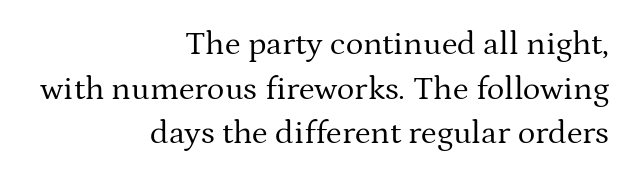
A roman cut, with each character standing at attention. Each line ends at the same right margin while the left side varies. Observe the ordinary spacing: letters are neighbours, not strangers. These lines are composed in type with serifs. The letters advance in unequal steps, a hallmark of proportional type. Compared with typical paragraphs, the rows here are spaced about the same.
